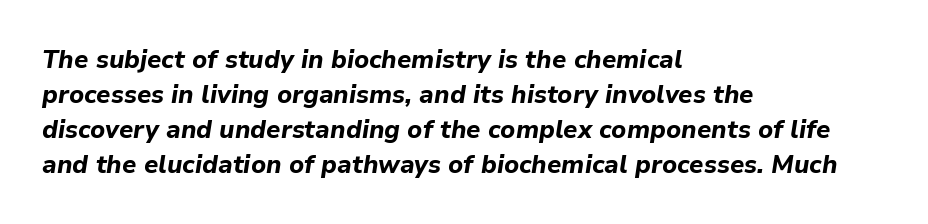
The image shows 25 px bold type, italic (leaning right); set left-aligned, normal line spacing (1.4x), normal letter spacing, not underlined.
